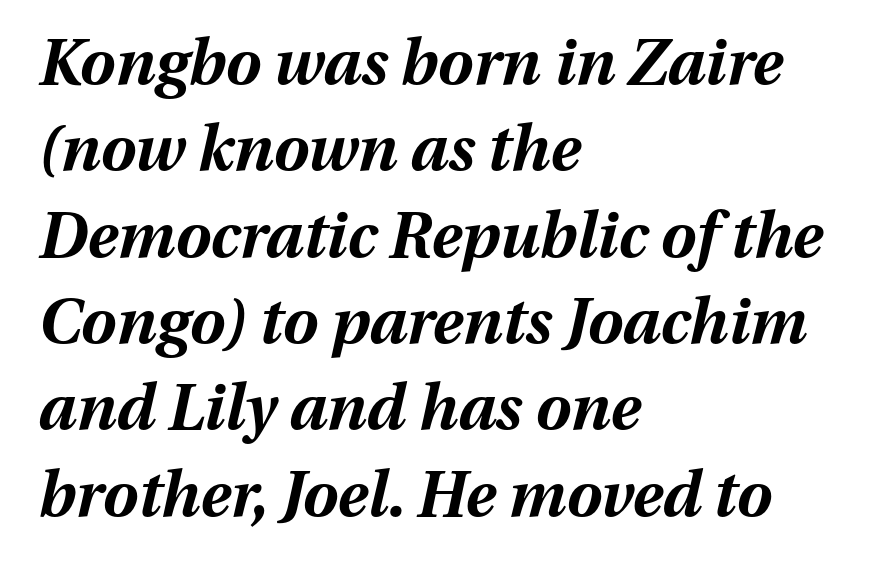
Q: Is the text bold? A: Yes.
Q: Is the text italic (slanted)? A: Yes, it leans right by about 13 degrees.
Q: Is the text underlined? A: No.
Q: How is the paragraph aligned? A: Left-aligned.
Q: Is the spacing between letters normal or unusually wide? A: Normal.
Q: Is the spacing between lines tight, normal or loose? A: Normal.
Q: Width (condensed, normal, or wide)? A: Normal.
Q: Stroke contrast? A: Medium.
Q: x-height? A: Medium.
Q: Monospaced? A: No.
